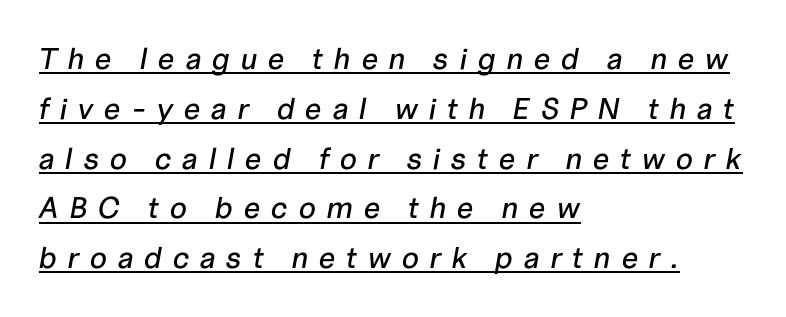
The image shows 30 px text type, italic (leaning right); set left-aligned, normal line spacing (1.66x), unusually wide letter spacing (+0.34 em), underlined; low stroke contrast and a medium x-height.
